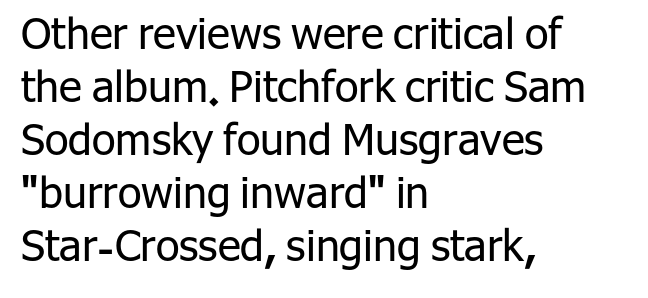
Is the type heavy? It reads as light-to-regular instead. A typesetter would call this proportional, since set widths differ per character. The rendering anchors every line to the left-hand side. Does the lettering tilt? It doesn't — this is upright.
